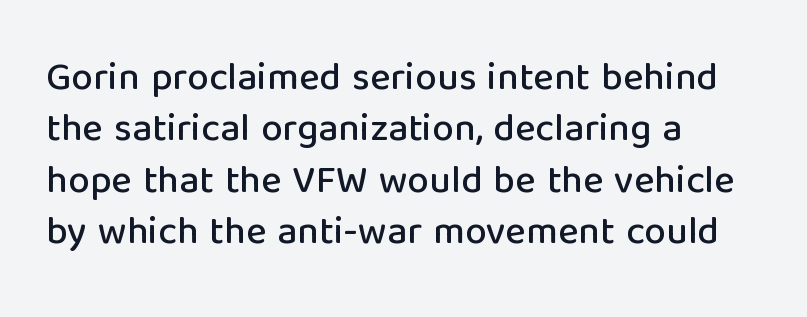
Classification — sans serif. Tracking here is standard; glyphs follow each other at the usual distance. The ragged edge is on the right, which tells us the setting is flush left. Check the space under the baseline: it is left empty.
